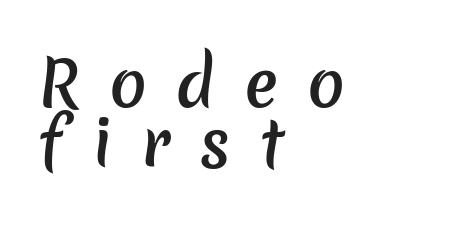
The image shows 62 px semibold sans-serif type; set left-aligned, tight line spacing (0.96x), unusually wide letter spacing (+0.47 em), not underlined; low stroke contrast and a medium x-height.
